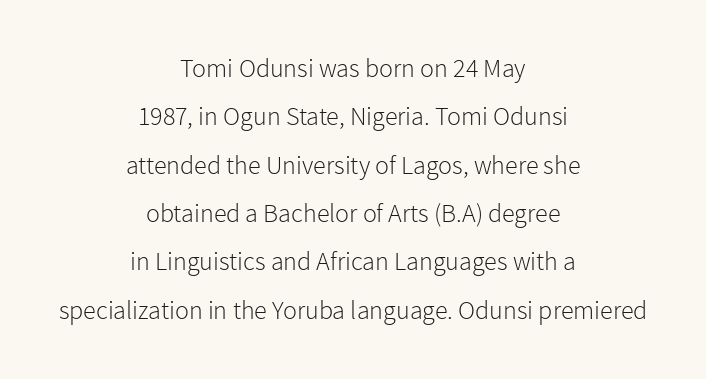
The image shows 26 px text type, upright; set centered, line spacing 1.86x, normal letter spacing, not underlined.
